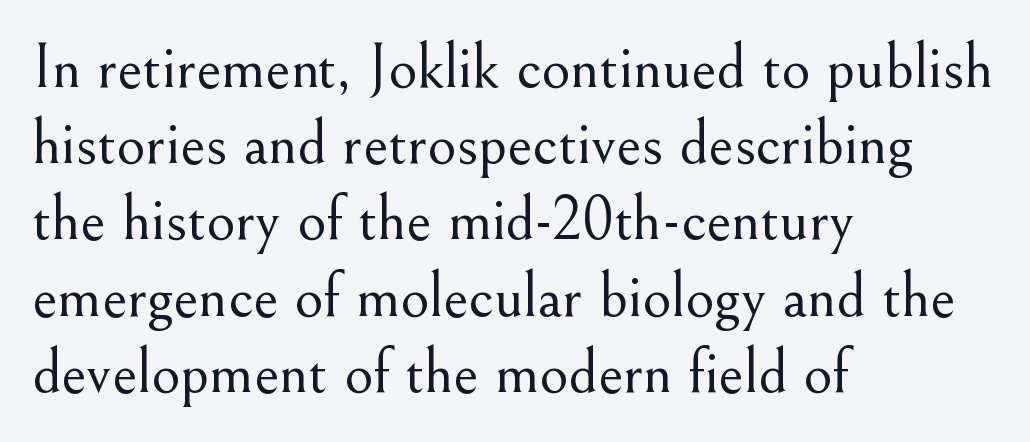
Q: Is the text bold? A: No.
Q: Is the text italic (slanted)? A: No, it is upright.
Q: Is the typeface a serif or a sans-serif typeface? A: Serif.
Q: Is the text underlined? A: No.
Q: How is the paragraph aligned? A: Left-aligned.
Q: Is the spacing between letters normal or unusually wide? A: Normal.
Q: Width (condensed, normal, or wide)? A: Normal.
Q: Stroke contrast? A: Medium.
Q: x-height? A: Small.
Q: Monospaced? A: No.
